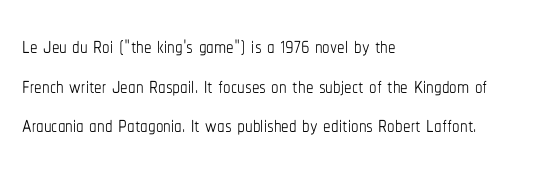
Q: Is the text bold? A: No.
Q: Is the text italic (slanted)? A: No, it is upright.
Q: Is the text underlined? A: No.
Q: How is the paragraph aligned? A: Left-aligned.
Q: Is the spacing between letters normal or unusually wide? A: Normal.
Q: Is the spacing between lines tight, normal or loose? A: Normal.
Q: Width (condensed, normal, or wide)? A: Condensed.
Q: Stroke contrast? A: Low.
Q: x-height? A: Medium.
Q: Monospaced? A: No.
